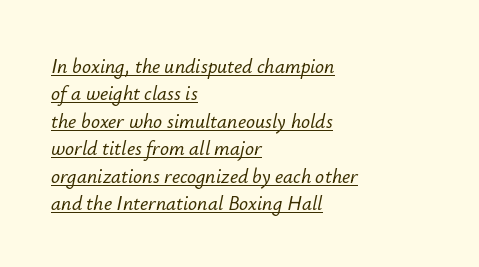
Q: Is the text italic (slanted)? A: Yes, it leans right by about 12 degrees.
Q: Is the text underlined? A: Yes.
Q: How is the paragraph aligned? A: Left-aligned.
Q: Is the spacing between letters normal or unusually wide? A: Normal.
Q: Is the spacing between lines tight, normal or loose? A: Normal.
